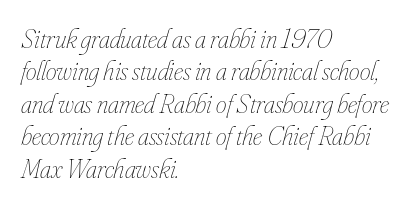
Stroke thickness stays within the range of a standard reading face or lighter. The typesetter chose a ragged-right arrangement here. Descenders hang freely into open space. These lines keep a tight, regular rhythm from letter to letter. Italic? Definitely — the glyphs are oblique.
